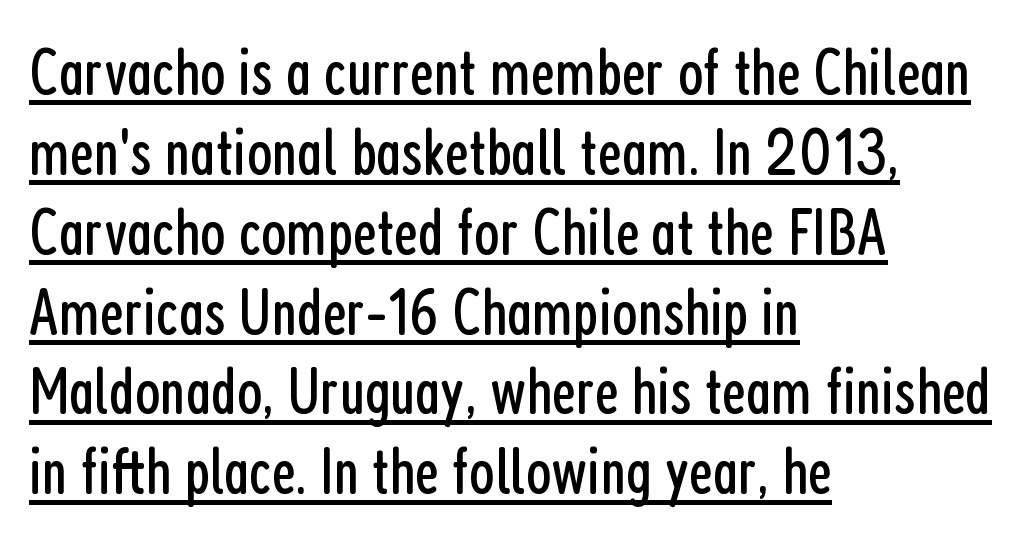
The passage shown is underscored from start to finish. Every row of glyphs begins at an identical x-position on the left. Is this a heavy cut? Hardly; it is regular or lighter. The type family on display is of the sans-serif kind. What stands out about the letter spacing? Nothing — it is the standard amount.
